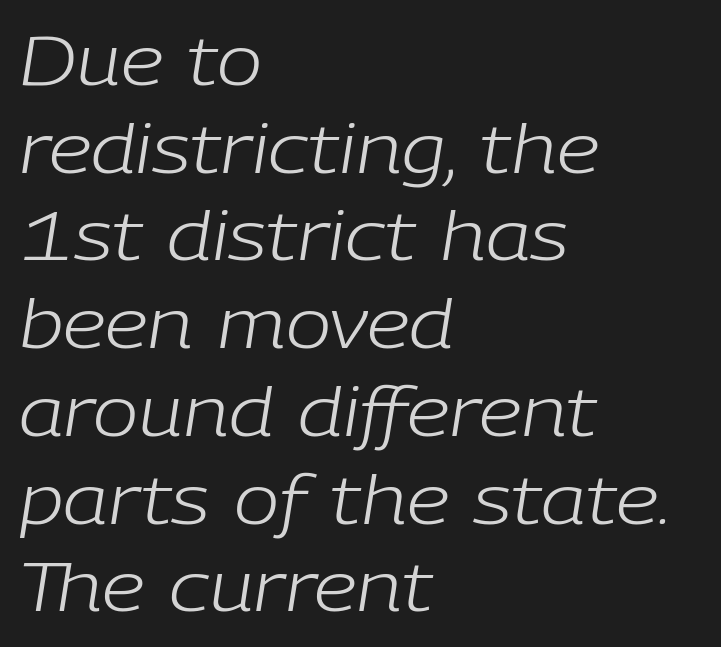
The image shows 68 px light type, italic (leaning right); set left-aligned, normal line spacing (1.29x), normal letter spacing, not underlined; low stroke contrast and a medium x-height.
